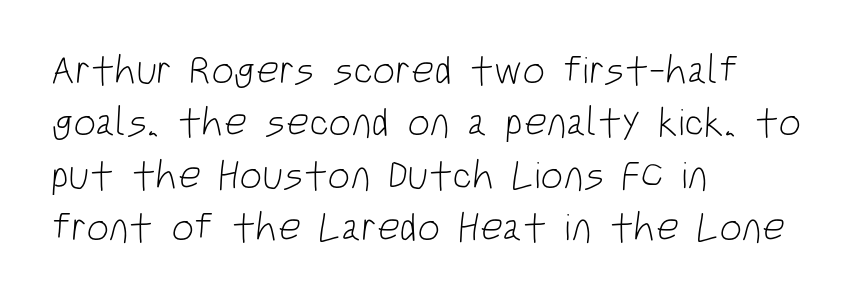
The image shows 40 px light, condensed sans-serif type; set left-aligned, normal line spacing (1.31x), normal letter spacing, not underlined; low stroke contrast and a large x-height.
